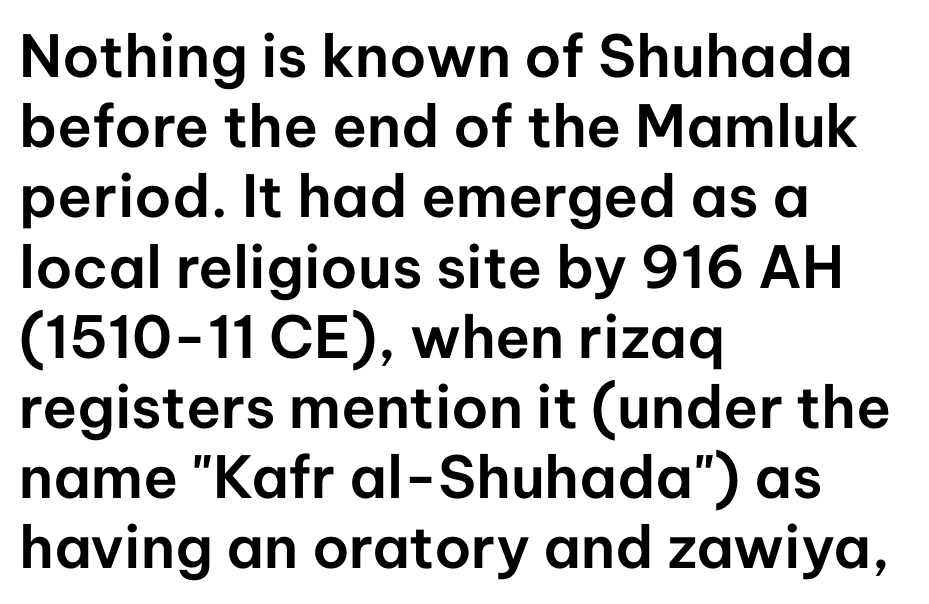
The image shows 58 px sans-serif type, upright; set left-aligned, line spacing 1.21x, normal letter spacing, not underlined; low stroke contrast and a medium x-height.
